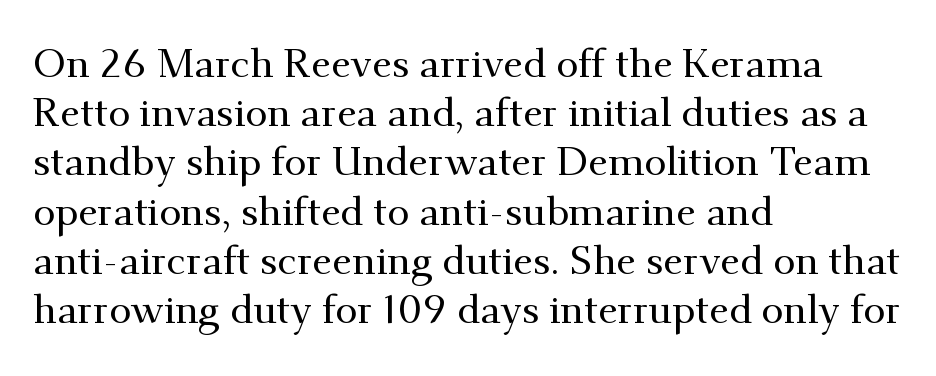
Q: Is the text italic (slanted)? A: No, it is upright.
Q: Is the typeface a serif or a sans-serif typeface? A: Serif.
Q: Is the text underlined? A: No.
Q: How is the paragraph aligned? A: Left-aligned.
Q: Is the spacing between letters normal or unusually wide? A: Normal.
Q: Width (condensed, normal, or wide)? A: Normal.
Q: Stroke contrast? A: Medium.
Q: x-height? A: Small.
Q: Monospaced? A: No.
